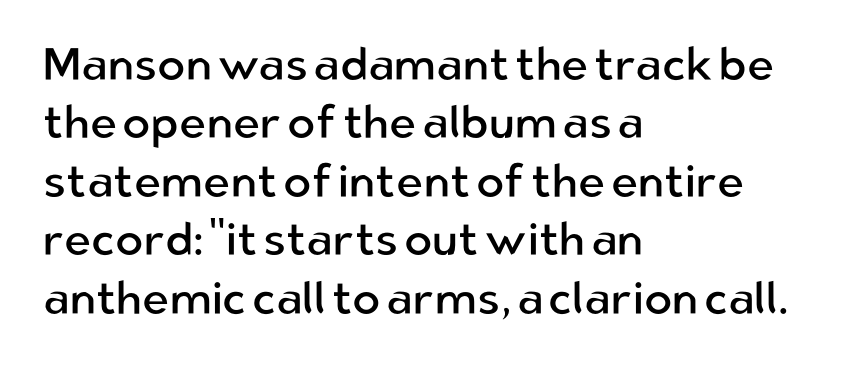
The image shows 46 px regular-weight sans-serif type, upright; set left-aligned, normal line spacing (1.27x), normal letter spacing, not underlined; low stroke contrast and a medium x-height.
